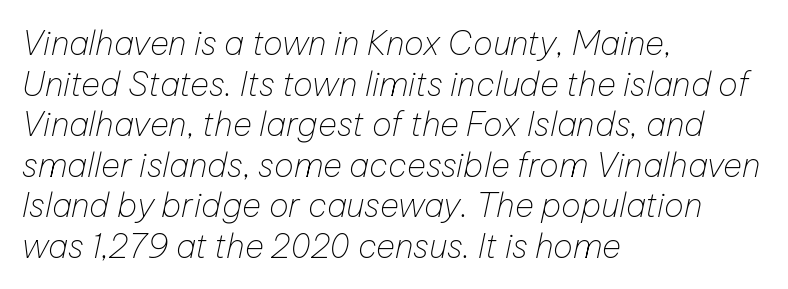
The image shows 33 px thin type, italic (leaning right); set left-aligned, line spacing 1.23x, normal letter spacing, not underlined; low stroke contrast and a medium x-height.
